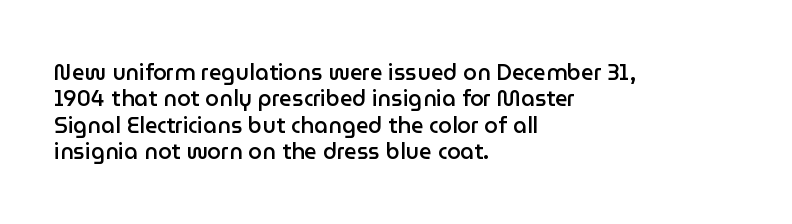
The image shows 22 px text type, upright; set left-aligned, line spacing 1.2x, normal letter spacing, not underlined.
